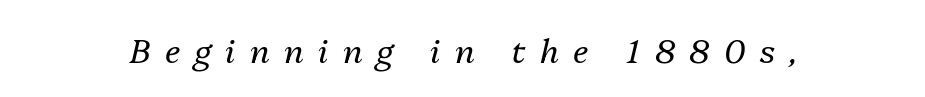
{"italic": "yes", "lean": "right", "slant_degrees": 13, "bold": "no", "weight": "regular", "width": "normal", "stroke_contrast": "medium", "x_height": "medium", "monospaced": "no", "underline": "no", "letter_spacing": "wide", "letter_spacing_em": 0.44, "glyph_px": 33}
